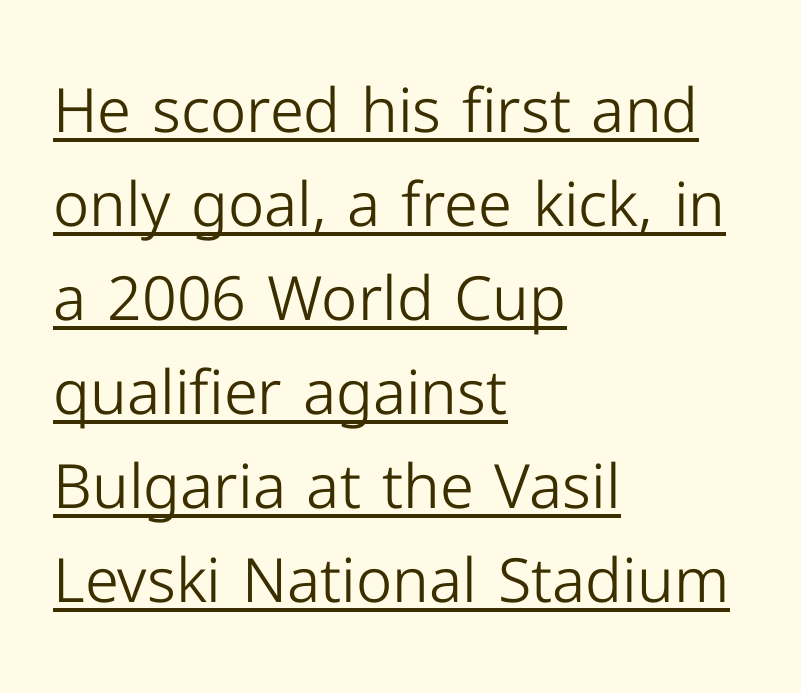
Q: Is the text bold? A: No.
Q: Is the text italic (slanted)? A: No, it is upright.
Q: Is the typeface a serif or a sans-serif typeface? A: Sans-serif.
Q: Is the text underlined? A: Yes.
Q: How is the paragraph aligned? A: Left-aligned.
Q: Is the spacing between letters normal or unusually wide? A: Normal.
Q: Is the spacing between lines tight, normal or loose? A: Normal.
Q: Width (condensed, normal, or wide)? A: Normal.
Q: Stroke contrast? A: Low.
Q: x-height? A: Medium.
Q: Monospaced? A: No.
